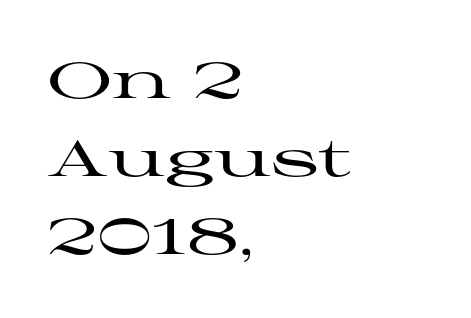
The image shows 50 px wide serif type, upright; set left-aligned, normal line spacing (1.56x), normal letter spacing, not underlined; high stroke contrast and a medium x-height.
